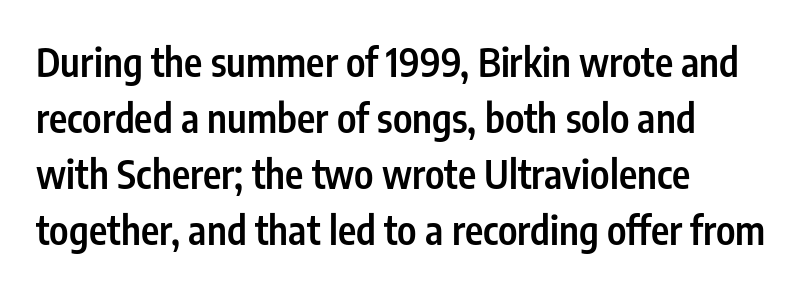
The image shows 39 px semibold, condensed sans-serif type, upright; set left-aligned, normal line spacing (1.44x), normal letter spacing, not underlined; low stroke contrast and a medium x-height.
